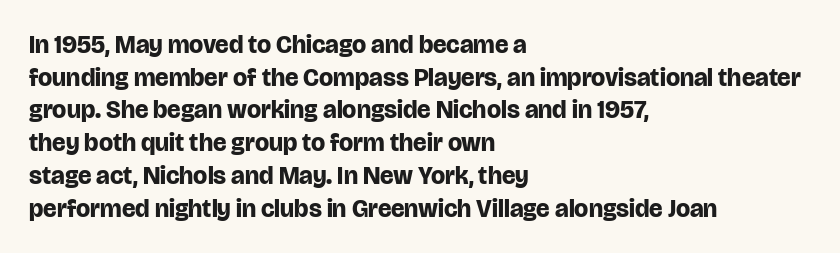
{"italic": "no", "bold": "yes", "underline": "no", "align": "left", "line_spacing": "normal", "line_spacing_ratio": 1.31, "letter_spacing": "normal", "letter_spacing_em": 0.0, "glyph_px": 25}
